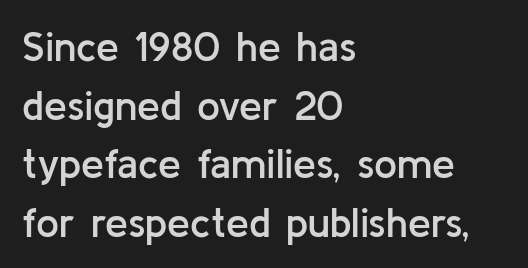
Q: Is the text bold? A: Semi-bold.
Q: Is the text italic (slanted)? A: No, it is upright.
Q: Is the typeface a serif or a sans-serif typeface? A: Sans-serif.
Q: Is the text underlined? A: No.
Q: How is the paragraph aligned? A: Left-aligned.
Q: Is the spacing between letters normal or unusually wide? A: Normal.
Q: Is the spacing between lines tight, normal or loose? A: Normal.
Q: Width (condensed, normal, or wide)? A: Normal.
Q: Stroke contrast? A: Low.
Q: x-height? A: Medium.
Q: Monospaced? A: No.
